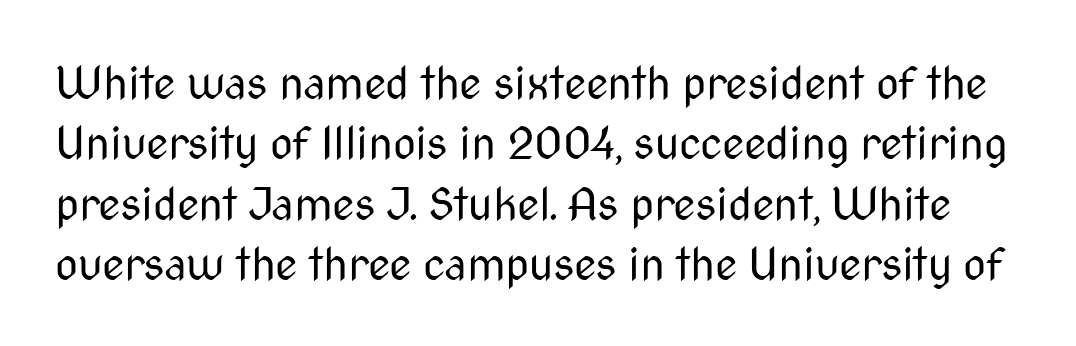
Q: Is the text bold? A: No.
Q: Is the text italic (slanted)? A: No, it is upright.
Q: Is the typeface a serif or a sans-serif typeface? A: Sans-serif.
Q: Is the text underlined? A: No.
Q: Is the spacing between letters normal or unusually wide? A: Normal.
Q: Is the spacing between lines tight, normal or loose? A: Normal.
Q: Width (condensed, normal, or wide)? A: Condensed.
Q: Stroke contrast? A: Medium.
Q: x-height? A: Medium.
Q: Monospaced? A: No.
